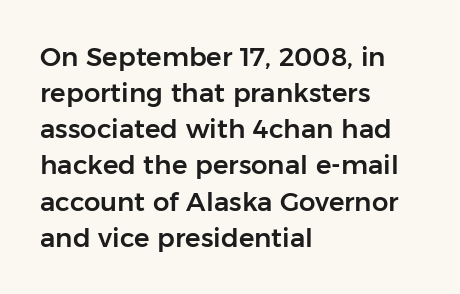
{"italic": "no", "underline": "no", "align": "left", "line_spacing": "normal", "line_spacing_ratio": 1.39, "letter_spacing": "normal", "letter_spacing_em": 0.0, "glyph_px": 26}
